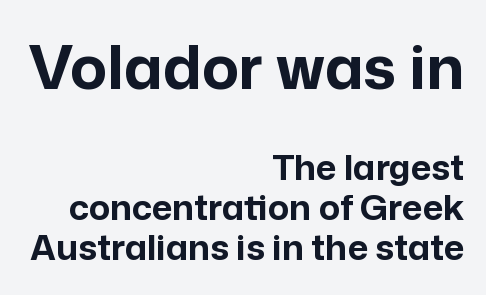
{"serif": "no", "italic": "no", "bold": "yes", "weight": "bold", "width": "normal", "stroke_contrast": "low", "x_height": "medium", "monospaced": "no", "underline": "no", "align": "right", "line_spacing": "tight", "line_spacing_ratio": 1.15, "letter_spacing": "normal", "letter_spacing_em": 0.0, "larger_block": "first", "size_ratio": 1.74, "glyph_px": 61}
